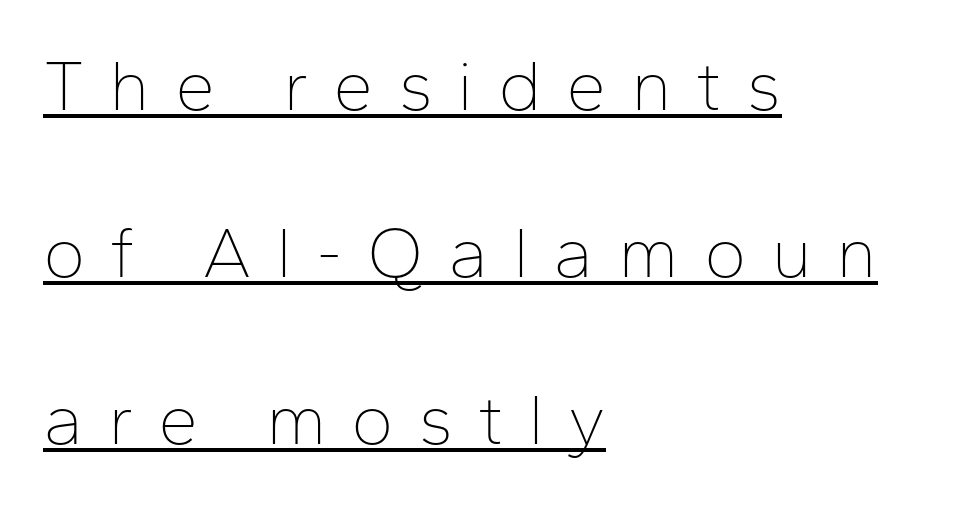
{"serif": "no", "italic": "no", "bold": "no", "weight": "thin", "width": "normal", "stroke_contrast": "low", "x_height": "medium", "monospaced": "no", "underline": "yes", "align": "left", "line_spacing": "loose", "line_spacing_ratio": 2.32, "letter_spacing": "wide", "letter_spacing_em": 0.34, "glyph_px": 72}
